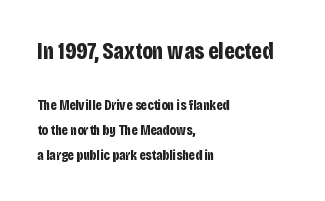
Check the space under the baseline: it is left empty. Does the weight exceed regular? Yes, all the way to bold. Caption: multi-line text, flush left, ragged right. This sample uses plain, unmodified letter spacing. Large over small — that's the arrangement of the two blocks here.
